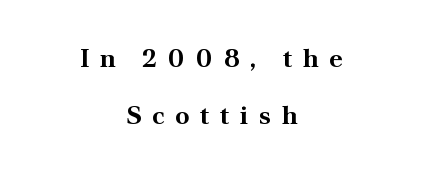
The image shows 26 px bold type, upright; set centered, loose line spacing (2.18x), unusually wide letter spacing (+0.4 em), not underlined.
